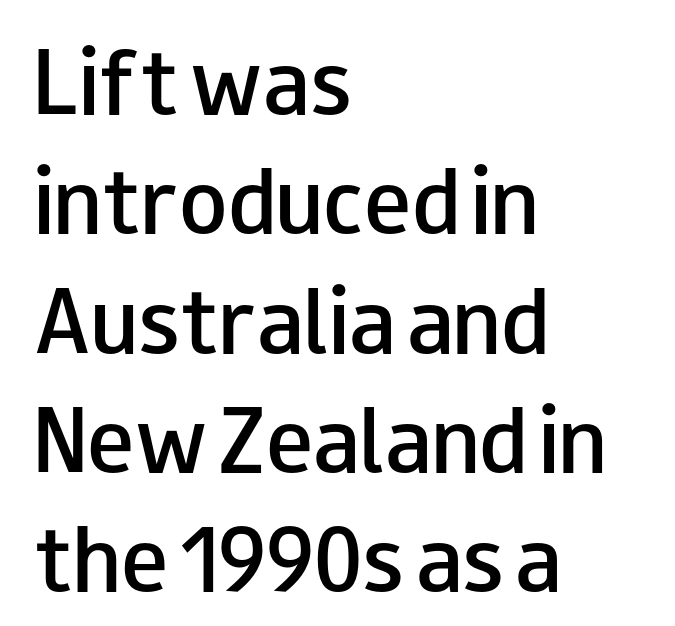
The image shows 79 px semibold, wide sans-serif type, upright; set left-aligned, normal line spacing (1.51x), normal letter spacing, not underlined; low stroke contrast and a small x-height.
